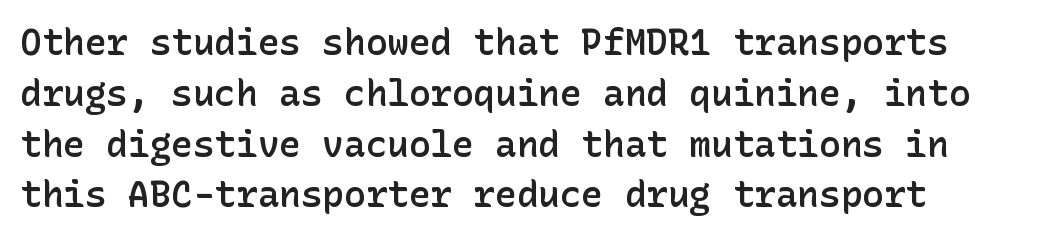
{"serif": "no", "italic": "no", "bold": "semi", "weight": "semibold", "width": "normal", "stroke_contrast": "low", "x_height": "medium", "underline": "no", "align": "left", "line_spacing": "normal", "line_spacing_ratio": 1.41, "letter_spacing": "normal", "letter_spacing_em": 0.0, "glyph_px": 36}
